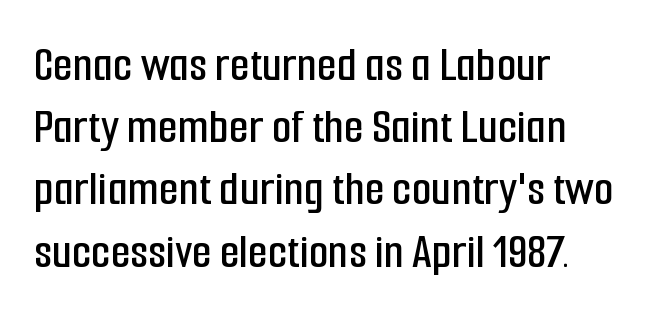
{"serif": "no", "italic": "no", "width": "condensed", "stroke_contrast": "low", "x_height": "medium", "monospaced": "no", "underline": "no", "align": "left", "line_spacing_ratio": 1.22, "letter_spacing": "normal", "letter_spacing_em": 0.0, "glyph_px": 51}
